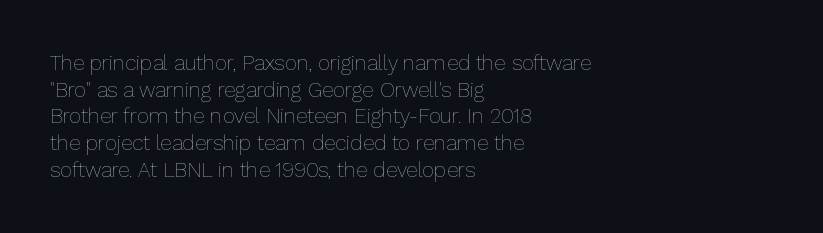
Q: Is the text bold? A: No.
Q: Is the text italic (slanted)? A: No, it is upright.
Q: Is the text underlined? A: No.
Q: How is the paragraph aligned? A: Left-aligned.
Q: Is the spacing between letters normal or unusually wide? A: Normal.
Q: Is the spacing between lines tight, normal or loose? A: Normal.
